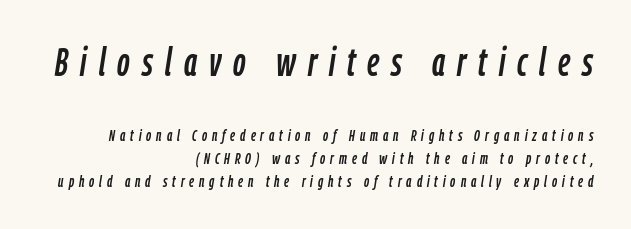
The image shows 39 px condensed type, italic (leaning right); set right-aligned, normal line spacing (1.43x), unusually wide letter spacing (+0.31 em), not underlined; the first (top) block is 2.44x larger; low stroke contrast and a medium x-height.
